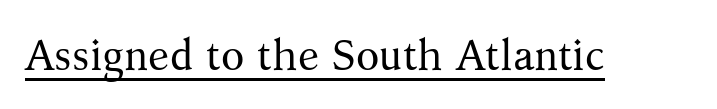
The image shows 43 px regular-weight serif type, upright; set normal letter spacing, underlined; medium stroke contrast and a medium x-height.
